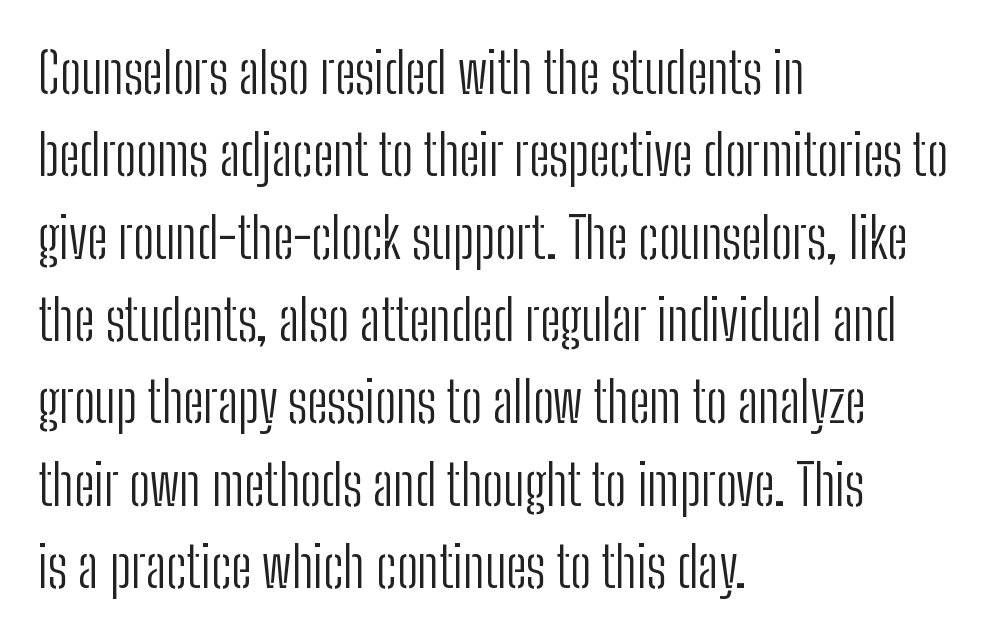
The image shows 56 px light, condensed sans-serif type, upright; set left-aligned, normal line spacing (1.47x), normal letter spacing, not underlined; low stroke contrast and a medium x-height.
